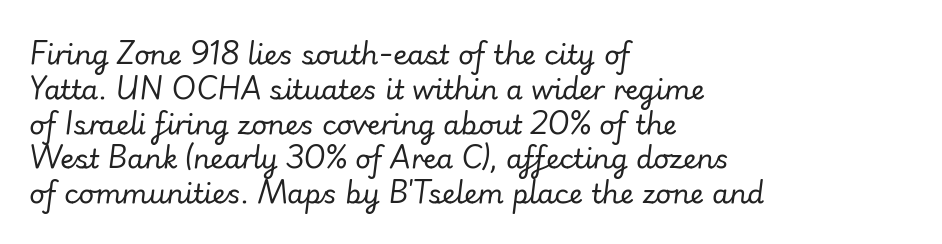
A clean baseline with only descenders dipping below it. This reads as an unemphasized weight, regular at the heaviest. The typesetter chose a ragged-right arrangement here. Is there much room between lines? A standard amount, neither cramped nor airy.
